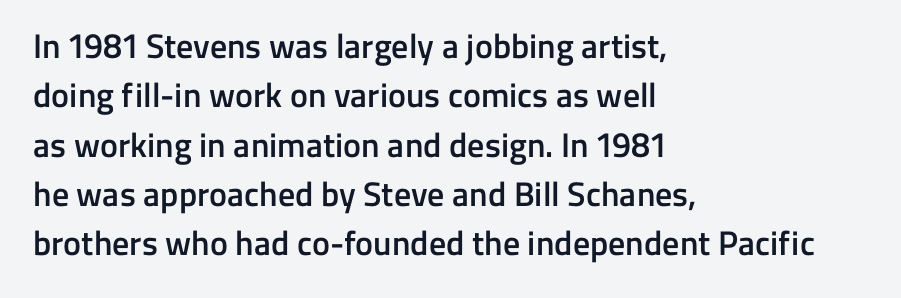
Nobody touched the tracking dial on this one. A typesetter would label this face a sans. In terms of weight, the rendering is demibold, just under bold. Horizontally, the lines are justified to the leading edge only.
